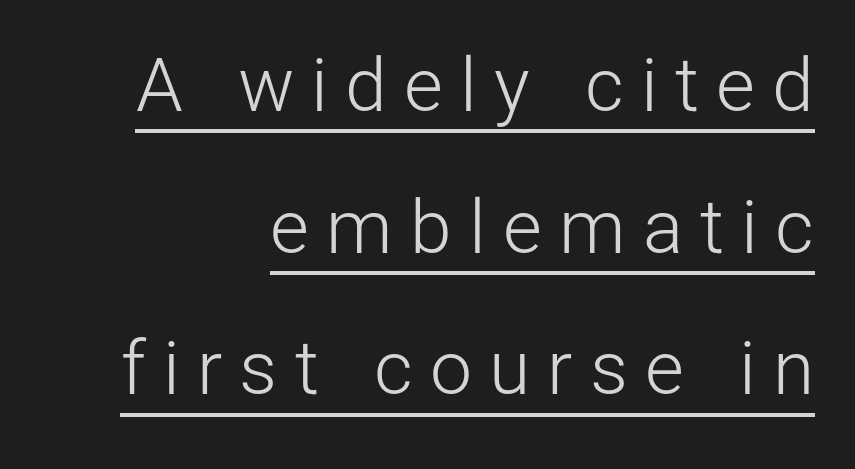
{"serif": "no", "italic": "no", "bold": "no", "weight": "light", "width": "normal", "stroke_contrast": "low", "x_height": "medium", "monospaced": "no", "underline": "yes", "align": "right", "line_spacing_ratio": 1.89, "letter_spacing": "wide", "letter_spacing_em": 0.23, "glyph_px": 75}
